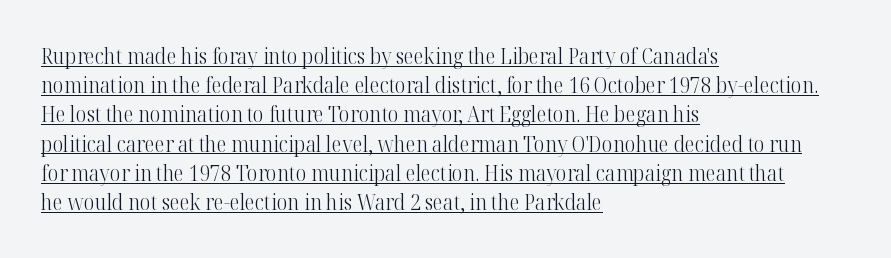
The image shows 21 px text type, upright; set left-aligned, normal line spacing (1.39x), normal letter spacing, underlined.
